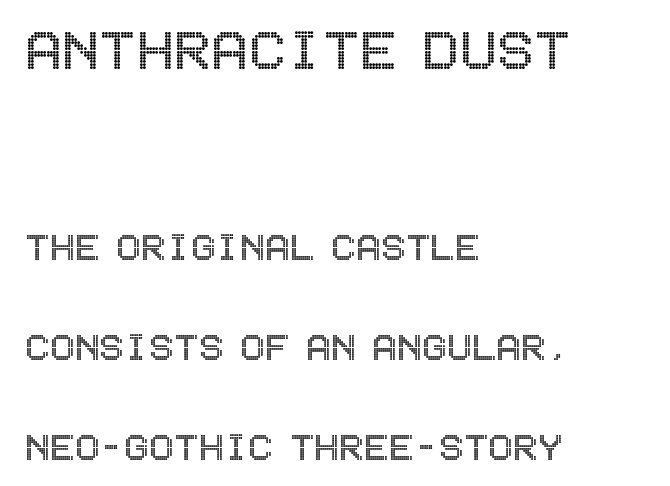
Q: Is the text italic (slanted)? A: No, it is upright.
Q: Is the text underlined? A: No.
Q: How is the paragraph aligned? A: Left-aligned.
Q: Is the spacing between letters normal or unusually wide? A: Normal.
Q: Is the spacing between lines tight, normal or loose? A: Loose.
Q: Which block of text is set in a larger size, the first (top) or the second (bottom)? A: The first (top) one.
Q: Width (condensed, normal, or wide)? A: Condensed.
Q: x-height? A: Large.
